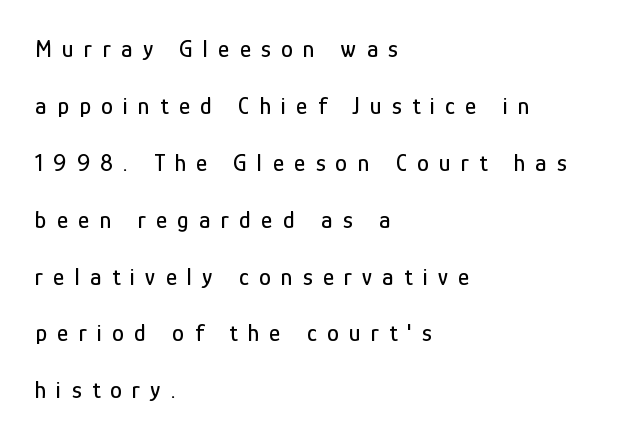
Q: Is the text italic (slanted)? A: No, it is upright.
Q: Is the text underlined? A: No.
Q: How is the paragraph aligned? A: Left-aligned.
Q: Is the spacing between letters normal or unusually wide? A: Unusually wide.
Q: Is the spacing between lines tight, normal or loose? A: Loose.
